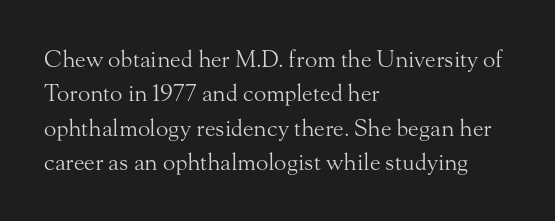
Q: Is the text bold? A: No.
Q: Is the text italic (slanted)? A: No, it is upright.
Q: Is the text underlined? A: No.
Q: How is the paragraph aligned? A: Left-aligned.
Q: Is the spacing between letters normal or unusually wide? A: Normal.
Q: Is the spacing between lines tight, normal or loose? A: Normal.
